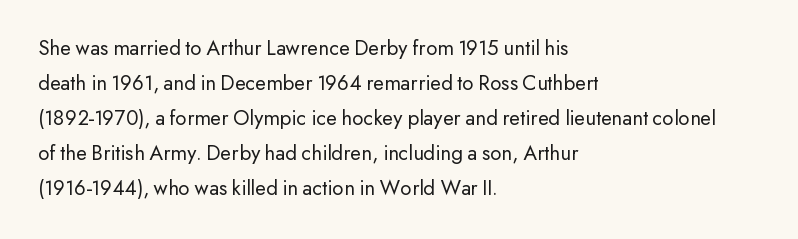
Q: Is the text bold? A: No.
Q: Is the text italic (slanted)? A: No, it is upright.
Q: Is the text underlined? A: No.
Q: How is the paragraph aligned? A: Left-aligned.
Q: Is the spacing between letters normal or unusually wide? A: Normal.
Q: Is the spacing between lines tight, normal or loose? A: Normal.
